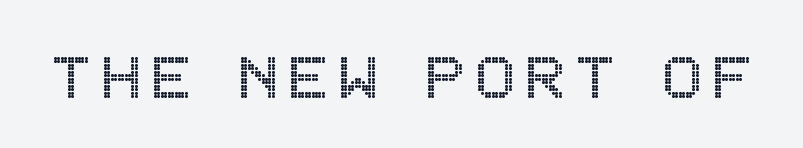
Vertical strokes here are truly vertical. Rule under the text: the space is simply empty.
